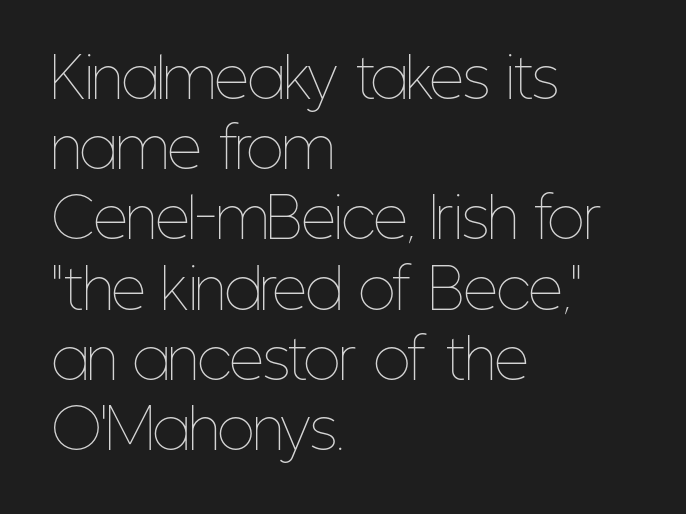
Q: Is the text bold? A: No.
Q: Is the text italic (slanted)? A: No, it is upright.
Q: Is the text underlined? A: No.
Q: How is the paragraph aligned? A: Left-aligned.
Q: Is the spacing between letters normal or unusually wide? A: Normal.
Q: Is the spacing between lines tight, normal or loose? A: Normal.
Q: Width (condensed, normal, or wide)? A: Condensed.
Q: Stroke contrast? A: Low.
Q: x-height? A: Medium.
Q: Monospaced? A: No.
